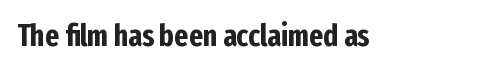
The image shows 30 px bold, condensed sans-serif type, upright; set normal letter spacing, not underlined; low stroke contrast and a medium x-height.
